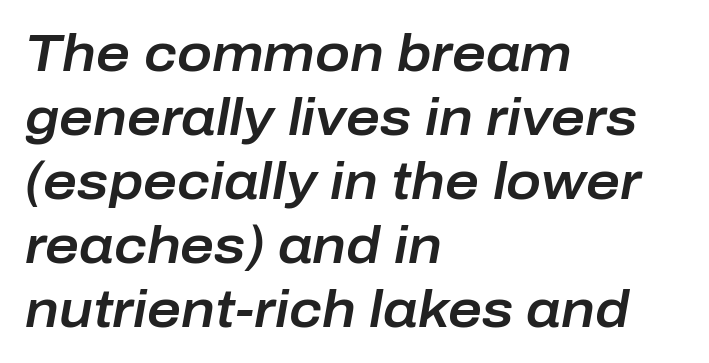
{"italic": "yes", "lean": "right", "slant_degrees": 10, "width": "normal", "stroke_contrast": "low", "x_height": "medium", "monospaced": "no", "underline": "no", "align": "left", "line_spacing_ratio": 1.23, "letter_spacing": "normal", "letter_spacing_em": 0.0, "glyph_px": 52}
